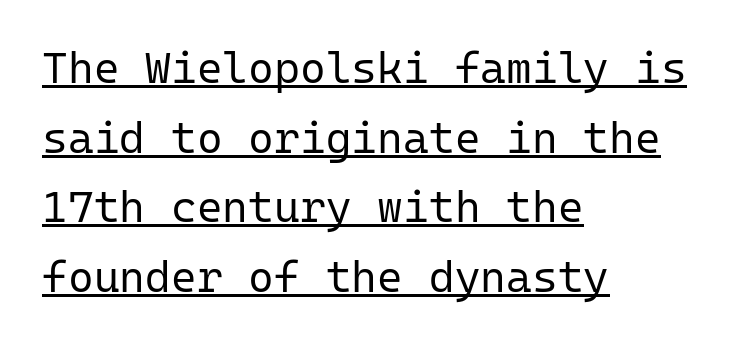
A quiet, ordinary-to-light weight characterises the typeface. Somebody hit Ctrl+U on this one — the words are underlined. The face used here is monospaced, like something from a code editor. Every character sits straight up, as roman type does.
